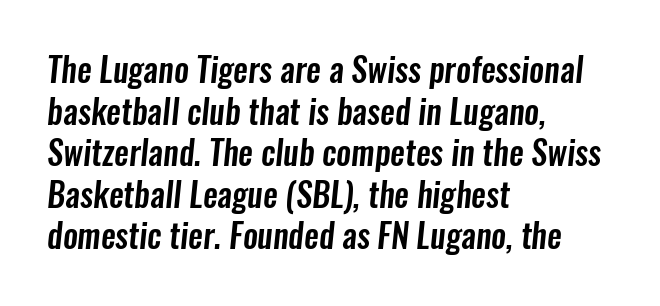
The image shows 33 px condensed sans-serif type; set left-aligned, normal line spacing (1.26x), normal letter spacing, not underlined; low stroke contrast and a medium x-height.
